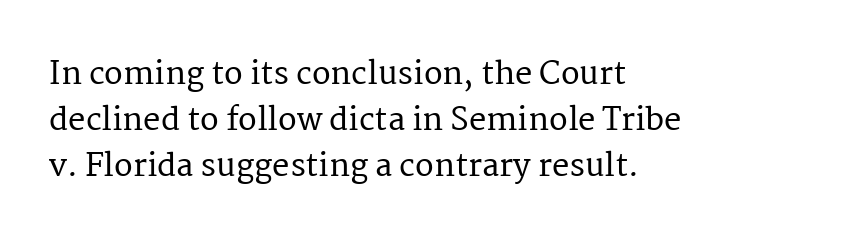
The font family rendered here belongs to the serif group. Here the designer chose a conventional face with non-uniform glyph widths. How would I describe the line gaps? Plain and ordinary. Underlining? Definitely not there.
